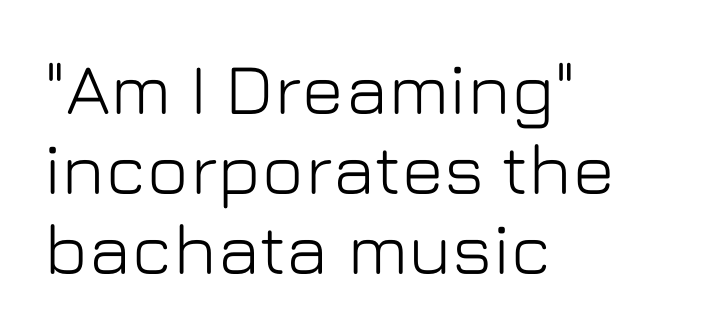
The image shows 72 px sans-serif type, upright; set left-aligned, tight line spacing (1.11x), normal letter spacing, not underlined; low stroke contrast and a medium x-height.
